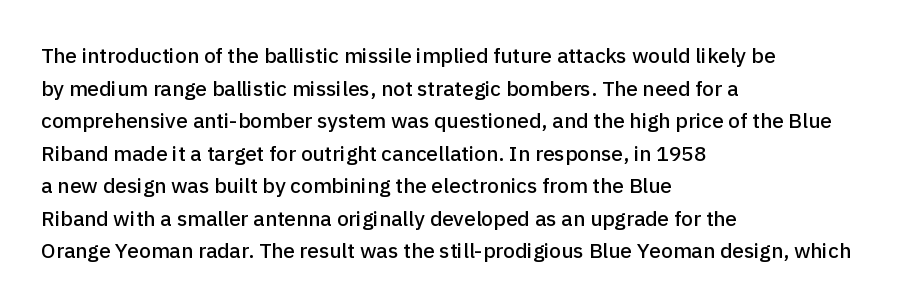
{"italic": "no", "underline": "no", "align": "left", "line_spacing": "normal", "line_spacing_ratio": 1.55, "letter_spacing": "normal", "letter_spacing_em": 0.0, "glyph_px": 21}
